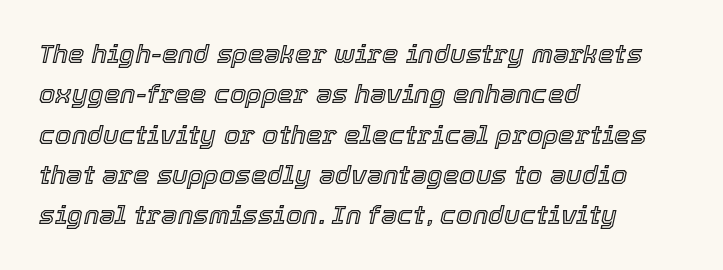
{"italic": "yes", "lean": "right", "slant_degrees": 12, "underline": "no", "align": "left", "line_spacing": "normal", "line_spacing_ratio": 1.55, "letter_spacing": "normal", "letter_spacing_em": 0.0, "glyph_px": 26}
